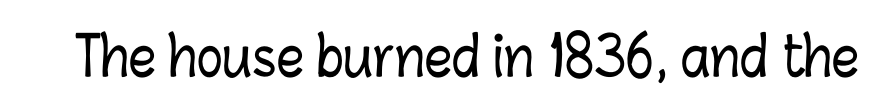
Posture: straight, roman, zero tilt. Letters rest on an invisible, unmarked baseline. These lines are rendered in a variable-pitch font. A typesetter would call this zero additional tracking.
